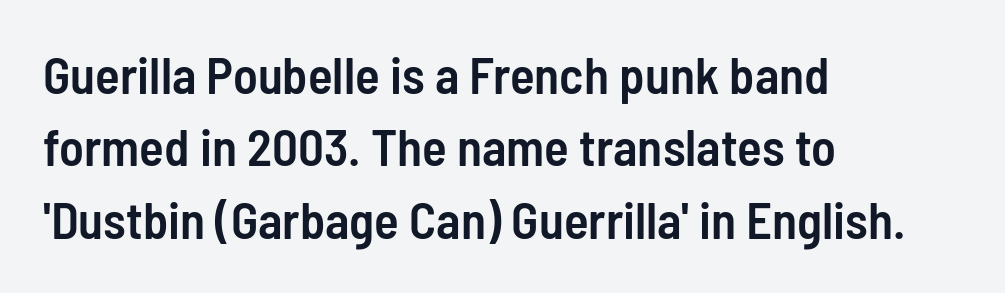
Q: Is the text bold? A: Semi-bold.
Q: Is the text italic (slanted)? A: No, it is upright.
Q: Is the typeface a serif or a sans-serif typeface? A: Sans-serif.
Q: Is the text underlined? A: No.
Q: How is the paragraph aligned? A: Left-aligned.
Q: Is the spacing between letters normal or unusually wide? A: Normal.
Q: Is the spacing between lines tight, normal or loose? A: Normal.
Q: Width (condensed, normal, or wide)? A: Condensed.
Q: Stroke contrast? A: Low.
Q: x-height? A: Medium.
Q: Monospaced? A: No.
